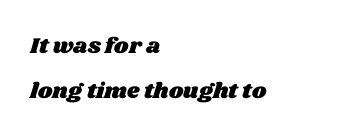
Does extra space separate the letters? No, they use regular spacing. The lines are spread far apart with generous leading. The area under the type is left untouched. Where is the straight margin? On the left.
